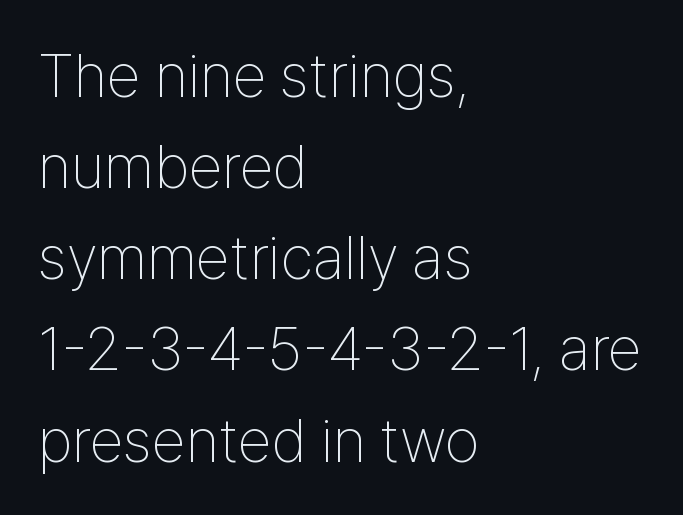
No feet cap the strokes, marking this as sans-serif type. Compared with a centered layout, this one pins lines to the left instead. The letterforms sit at book weight or below. A roman cut, with each character standing at attention.
